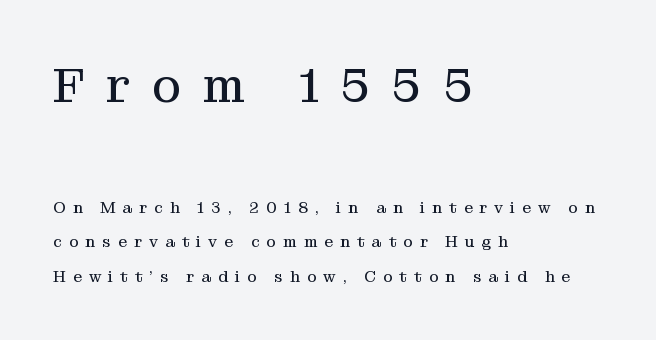
How are the letters spaced? Widely, with obvious added tracking. You could fit nearly another row in the gap between these rows. Honestly, there is no underline to notice here at all. The block sitting higher on the canvas is the one with enlarged characters. Compared with a typical body face, this is equally light or lighter still.
